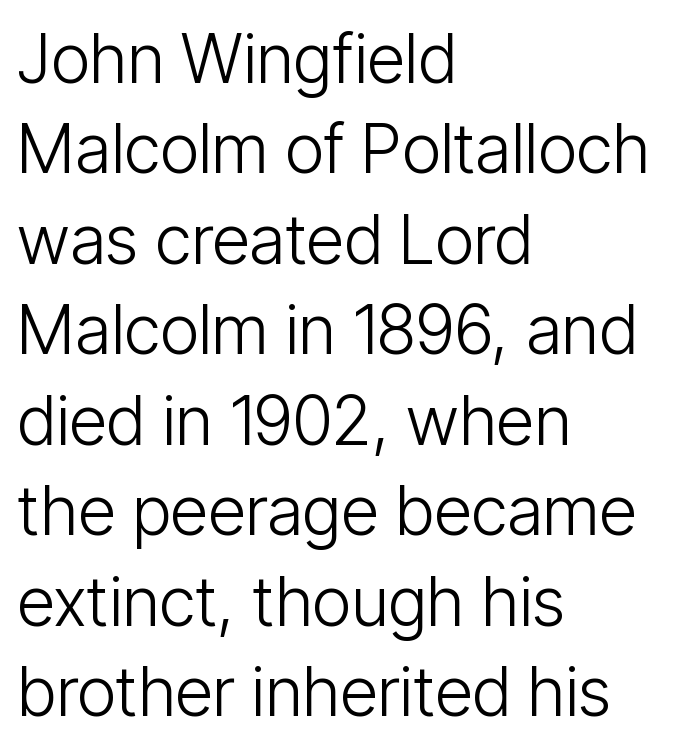
Q: Is the text bold? A: No.
Q: Is the text italic (slanted)? A: No, it is upright.
Q: Is the typeface a serif or a sans-serif typeface? A: Sans-serif.
Q: Is the text underlined? A: No.
Q: How is the paragraph aligned? A: Left-aligned.
Q: Is the spacing between letters normal or unusually wide? A: Normal.
Q: Is the spacing between lines tight, normal or loose? A: Normal.
Q: Width (condensed, normal, or wide)? A: Condensed.
Q: Stroke contrast? A: Low.
Q: x-height? A: Medium.
Q: Monospaced? A: No.
